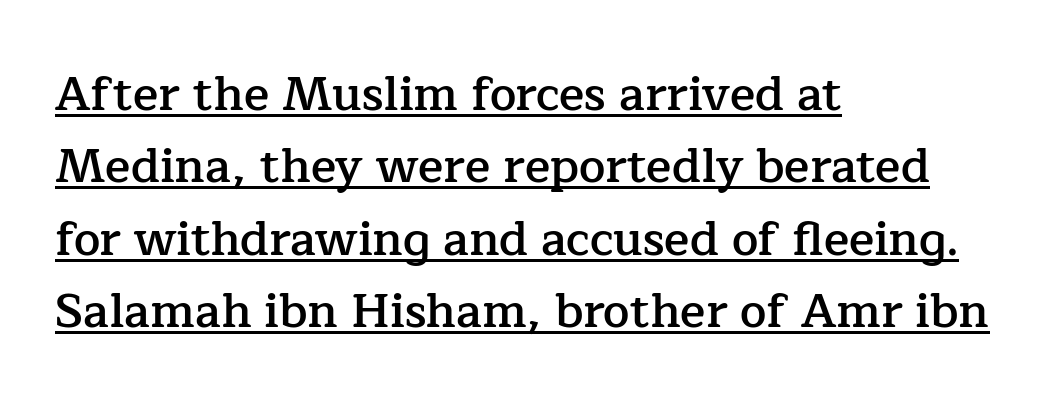
A continuous stroke trails under the words, as in a hyperlink. The face used here is proportionally spaced, like ordinary book or web type. Leading: standard. It's the straight-up-and-down kind of type.
